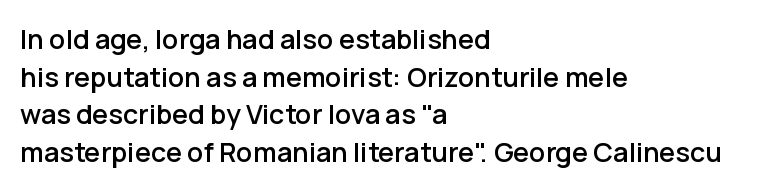
{"italic": "no", "underline": "no", "align": "left", "line_spacing": "normal", "line_spacing_ratio": 1.39, "letter_spacing": "normal", "letter_spacing_em": 0.0, "glyph_px": 27}
